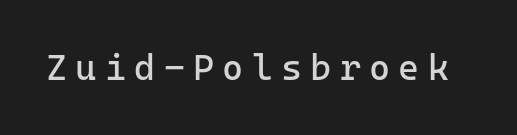
Stroke terminals: plain, sans-serif. The specimen omits any rule beneath the text block's lines. Vertical strokes here are truly vertical. Between one letter and the next there's a generous, obvious gap. The passage shown is typed in a monospace face where columns stay perfectly aligned.
